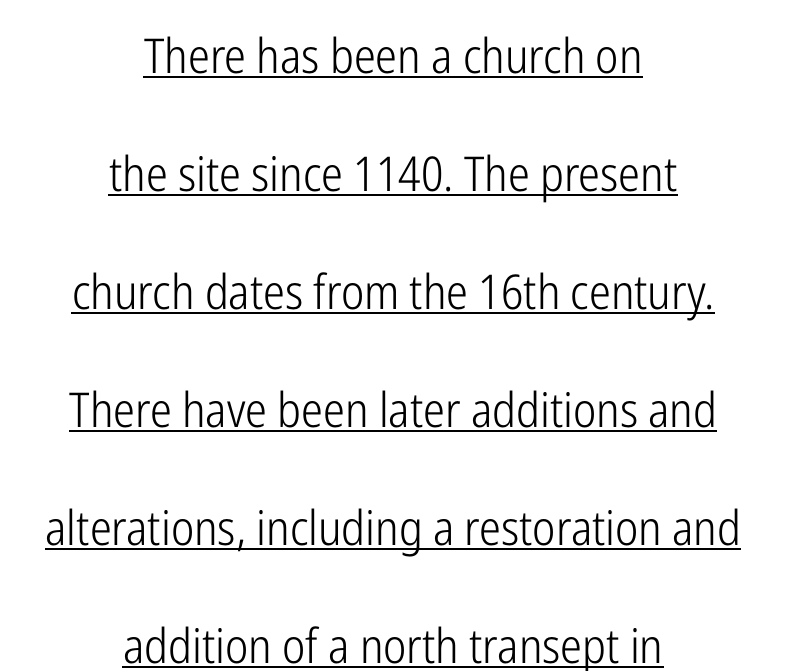
The image shows 48 px light, condensed sans-serif type, upright; set centered, loose line spacing (2.46x), normal letter spacing, underlined; low stroke contrast and a medium x-height.
